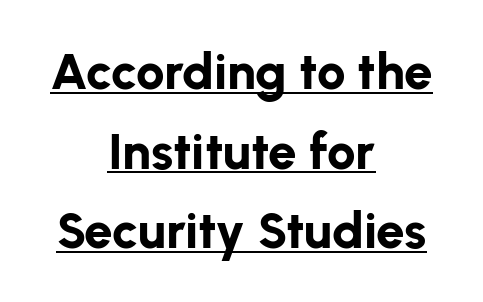
{"serif": "no", "italic": "no", "bold": "yes", "weight": "bold", "width": "normal", "stroke_contrast": "low", "x_height": "medium", "monospaced": "no", "underline": "yes", "align": "center", "line_spacing": "normal", "line_spacing_ratio": 1.56, "letter_spacing": "normal", "letter_spacing_em": 0.0, "glyph_px": 51}
